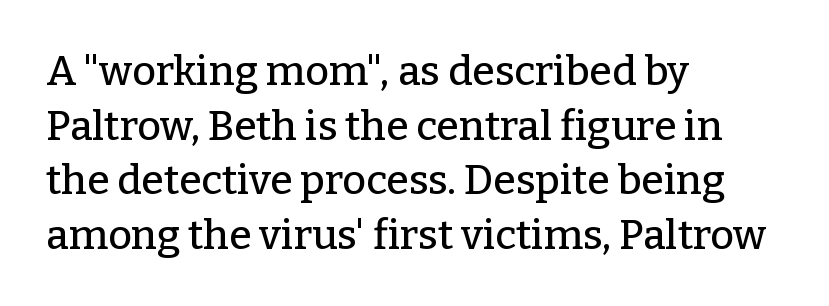
{"serif": "yes", "italic": "no", "width": "normal", "stroke_contrast": "low", "x_height": "medium", "monospaced": "no", "underline": "no", "align": "left", "line_spacing": "normal", "line_spacing_ratio": 1.33, "letter_spacing": "normal", "letter_spacing_em": 0.0, "glyph_px": 41}
